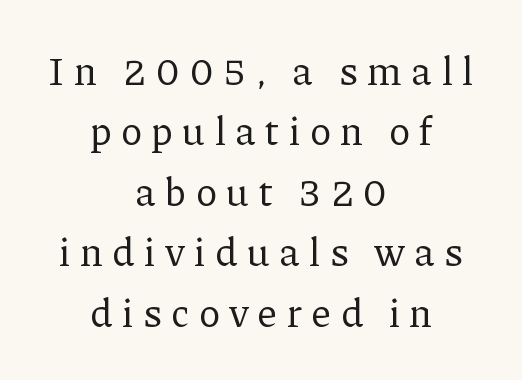
Q: Is the text bold? A: No.
Q: Is the text italic (slanted)? A: No, it is upright.
Q: Is the typeface a serif or a sans-serif typeface? A: Serif.
Q: Is the text underlined? A: No.
Q: How is the paragraph aligned? A: Centered.
Q: Is the spacing between letters normal or unusually wide? A: Unusually wide.
Q: Is the spacing between lines tight, normal or loose? A: Normal.
Q: Width (condensed, normal, or wide)? A: Normal.
Q: Stroke contrast? A: Low.
Q: x-height? A: Medium.
Q: Monospaced? A: No.
